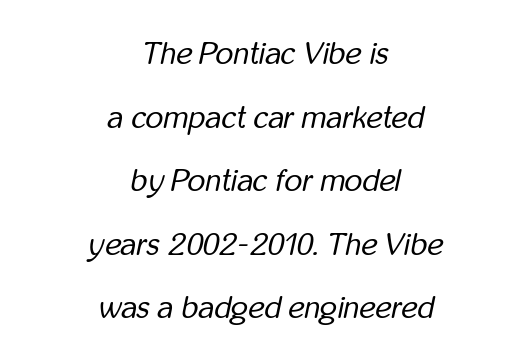
The face used here is proportionally spaced, like ordinary book or web type. This block would shrink considerably if given ordinary leading; it's expanded now. The cut favours lightness, reaching ordinary text weight at its darkest. This rendering leaves character spacing at its baseline value. A bare baseline throughout the passage. Yep, that's italic — everything's leaning.
